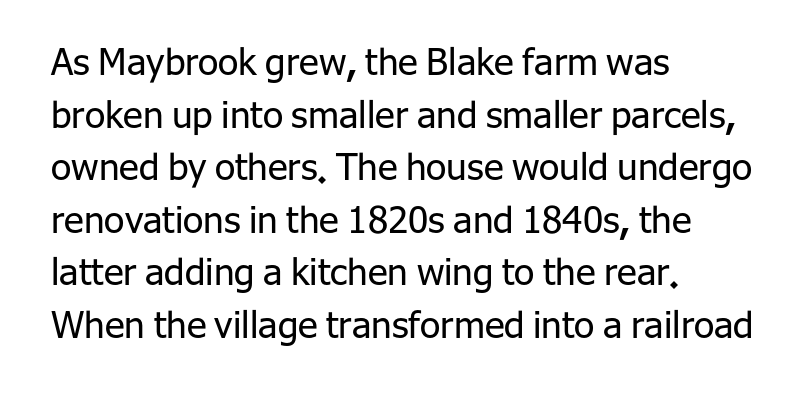
Is there much room between lines? A standard amount, neither cramped nor airy. The paragraph shown leans on its left margin. Spacing between characters is what you'd get straight out of the box. A typesetter would mark this as roman, not italic. The weight tops out at a normal text grade.
